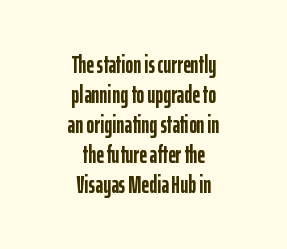
Default kerning and tracking; the words read as compact shapes. Teacher's note: observe the equal gaps on both sides — that is centered alignment. Only glyphs here, with clear space below each row. What's the leading like? Ordinary, nothing unusual. Style check: upright. How heavy is the stroke? Heavy — this is a bold.
